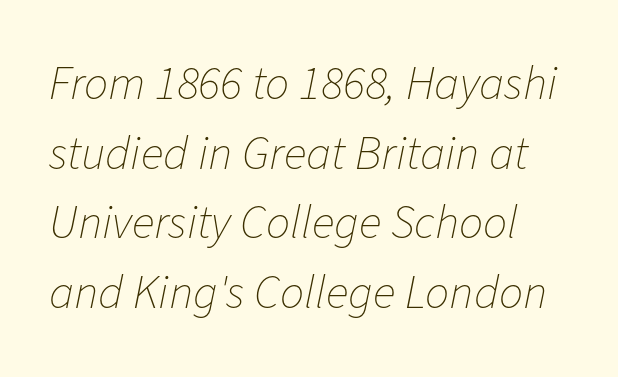
The image shows 48 px thin type, italic (leaning right); set normal line spacing (1.45x), normal letter spacing, not underlined; low stroke contrast and a medium x-height.
